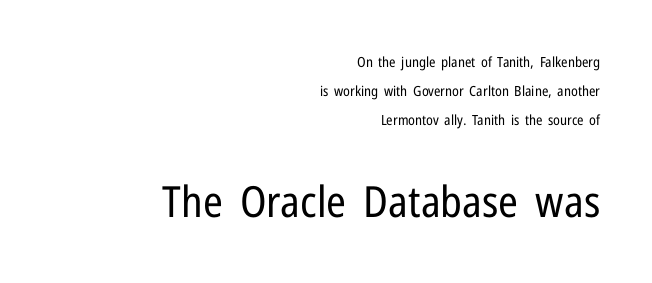
The image shows 43 px regular-weight, condensed sans-serif type, upright; set right-aligned, loose line spacing (2.07x), normal letter spacing, not underlined; the second (bottom) block is 3.07x larger; low stroke contrast and a medium x-height.
